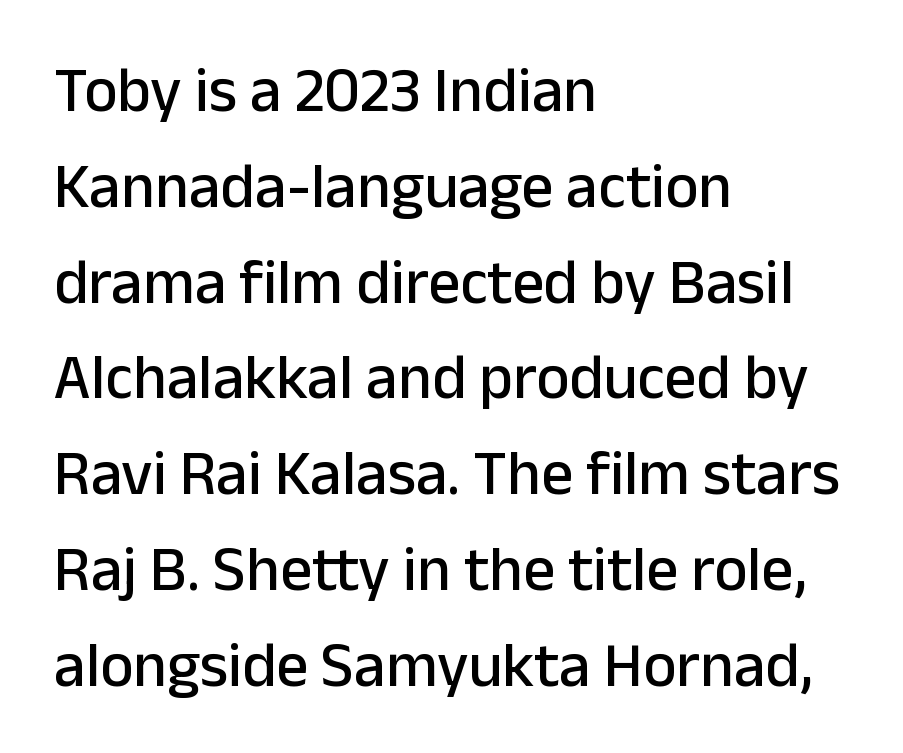
The image shows 63 px sans-serif type, upright; set left-aligned, normal line spacing (1.52x), normal letter spacing, not underlined; low stroke contrast and a medium x-height.
